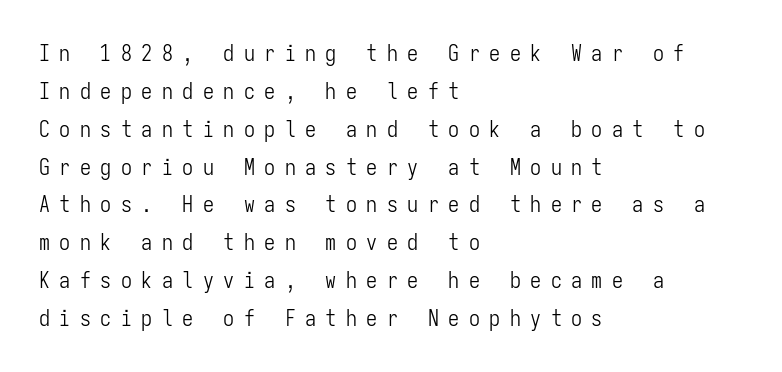
The image shows 22 px text type, upright; set left-aligned, line spacing 1.72x, unusually wide letter spacing (+0.43 em), not underlined.
